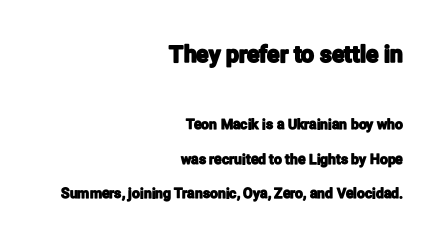
Visually the block forms a straight wall on the right and a jagged coastline on the left. A typesetter would call this leading open, well beyond the default. Caption: standard tracking, unaltered. A clean baseline with only descenders dipping below it. Ordinary non-slanted type is in use. Does the bottom block carry the larger type? No, the top block does.
